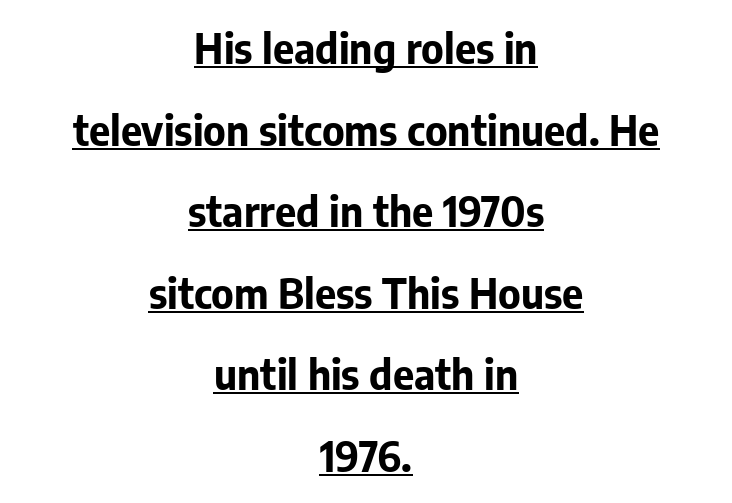
Students, note that the glyphs here touch the page at normal intervals. Quick note: underline on. Centered paragraph, ragged on both sides. Vertically, the passage feels expansive, rows floating well apart. Think of a printed novel: that variable character pitch is what you see here. No italicization has been applied; the sample stays upright.
